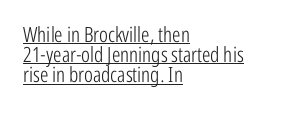
{"italic": "no", "bold": "no", "underline": "yes", "align": "left", "line_spacing": "tight", "line_spacing_ratio": 0.96, "letter_spacing": "normal", "letter_spacing_em": 0.0, "glyph_px": 21}
